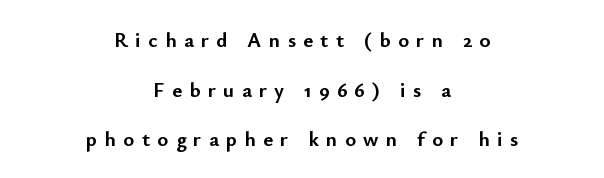
{"italic": "no", "bold": "yes", "underline": "no", "align": "center", "line_spacing": "loose", "line_spacing_ratio": 2.36, "letter_spacing": "wide", "letter_spacing_em": 0.35, "glyph_px": 21}
